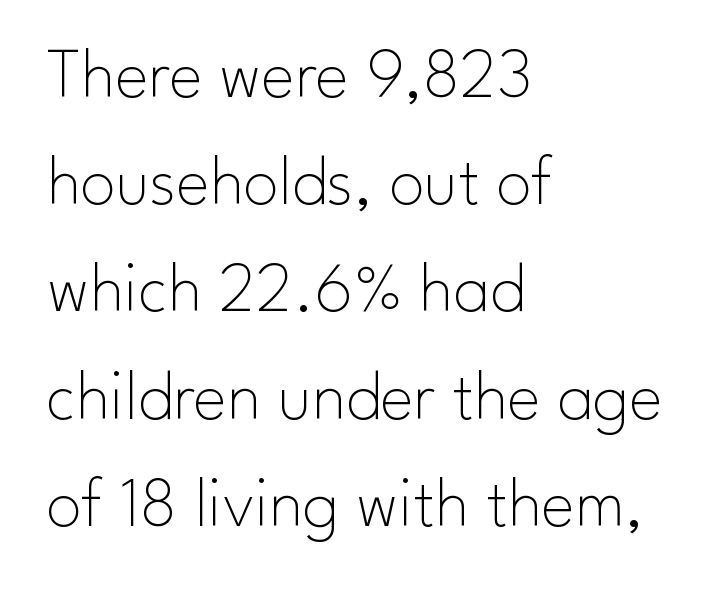
Regular leading. Counters stay open thanks to moderate or lighter strokes. The passage shown is typeset with a sans-serif family. Is this a fixed-width face? No — the glyphs have proportional, varying widths. No italicization has been applied; the sample stays upright. The horizontal fit of the characters is conventional and even.
